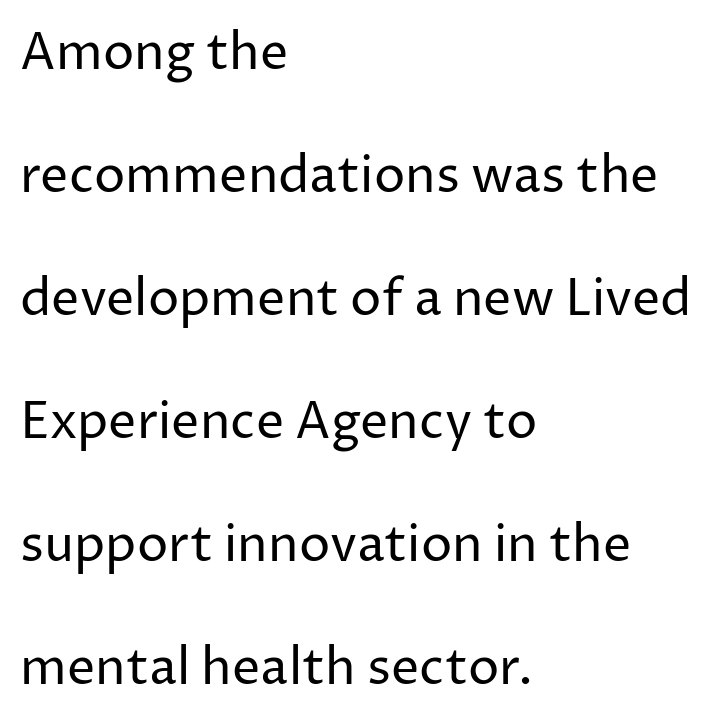
Q: Is the text bold? A: No.
Q: Is the text italic (slanted)? A: No, it is upright.
Q: Is the typeface a serif or a sans-serif typeface? A: Sans-serif.
Q: Is the text underlined? A: No.
Q: How is the paragraph aligned? A: Left-aligned.
Q: Is the spacing between letters normal or unusually wide? A: Normal.
Q: Is the spacing between lines tight, normal or loose? A: Loose.
Q: Width (condensed, normal, or wide)? A: Normal.
Q: Stroke contrast? A: Low.
Q: x-height? A: Medium.
Q: Monospaced? A: No.
